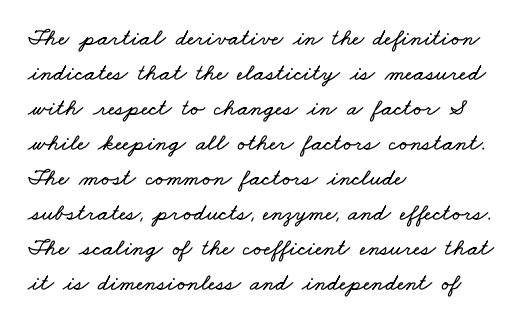
The image shows 24 px text type; set left-aligned, normal line spacing (1.46x), normal letter spacing, not underlined.
